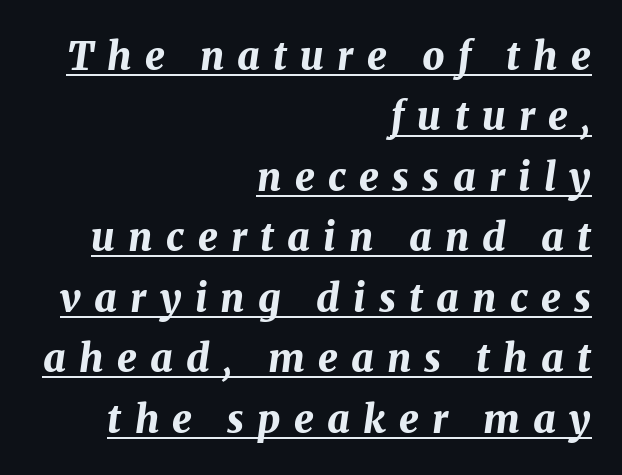
{"italic": "yes", "lean": "right", "slant_degrees": 8, "bold": "yes", "weight": "bold", "width": "normal", "stroke_contrast": "medium", "x_height": "medium", "monospaced": "no", "underline": "yes", "align": "right", "line_spacing": "normal", "line_spacing_ratio": 1.55, "letter_spacing": "wide", "letter_spacing_em": 0.34, "glyph_px": 39}
